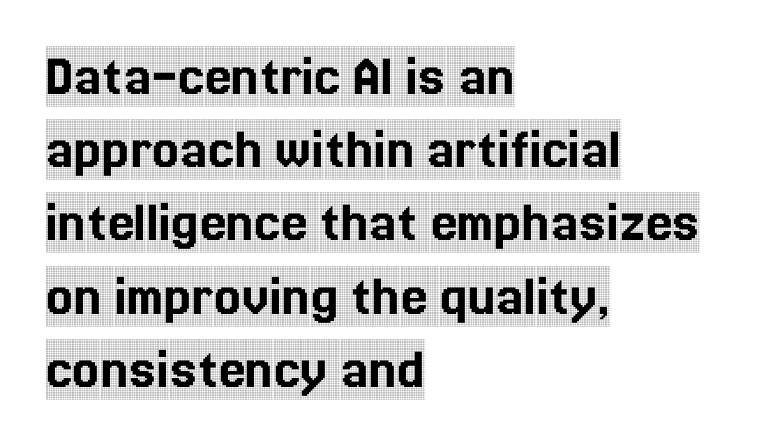
A student would call this left alignment; a typographer would say flush left, rag right. The lettering stays uniformly vertical, giving the passage a roman look. Check where the strokes stop: tiny serifs finish them off. The passage shown is typed in a proportional face where columns would drift. Letter spacing: default. The area under the type is left untouched.
